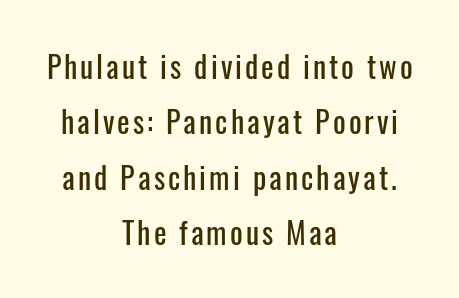
Descender tails drop into unmarked territory. The text was rendered using a sans face with plain stroke endings. Horizontal alignment here is central, giving a formal, balanced look. You can tell it's not italic because the verticals are truly vertical. Think of a printed novel: that variable character pitch is what you see here.
